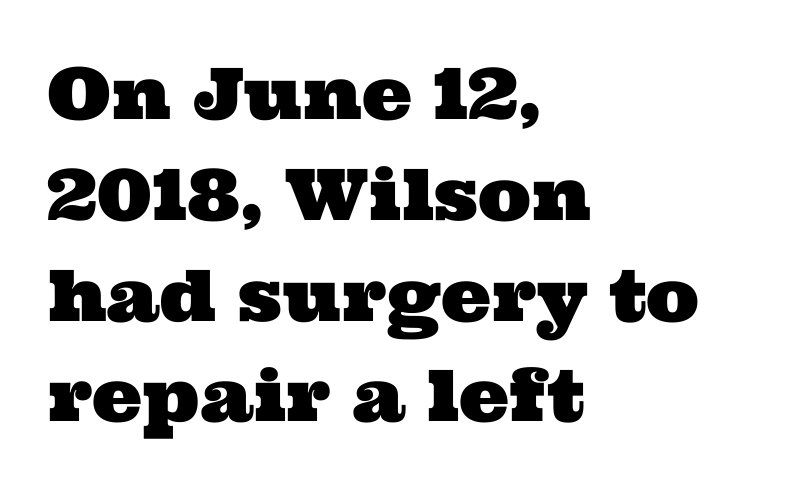
These lines are set flush left with a ragged right edge. A normal amount of white space separates one row of letters from the next. Spacing verdict: proportional, widths tailored to each character. Letter spacing: default. A serif font was chosen for this passage. Bare-footed words on every line.
